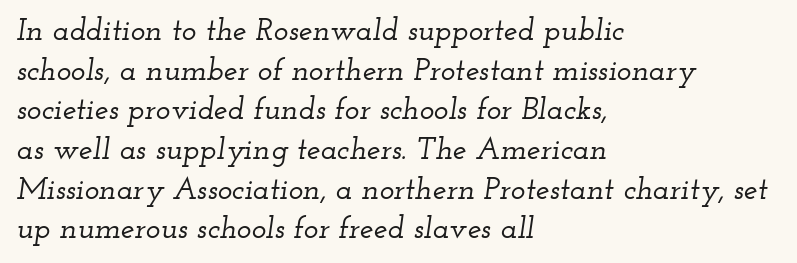
This sample has the flowing, uneven cadence of proportional lettering. Rendered with sloped, italic letterforms. These lines sit exactly where default settings would place them. The passage is arranged the way most books set body copy — flush left.
